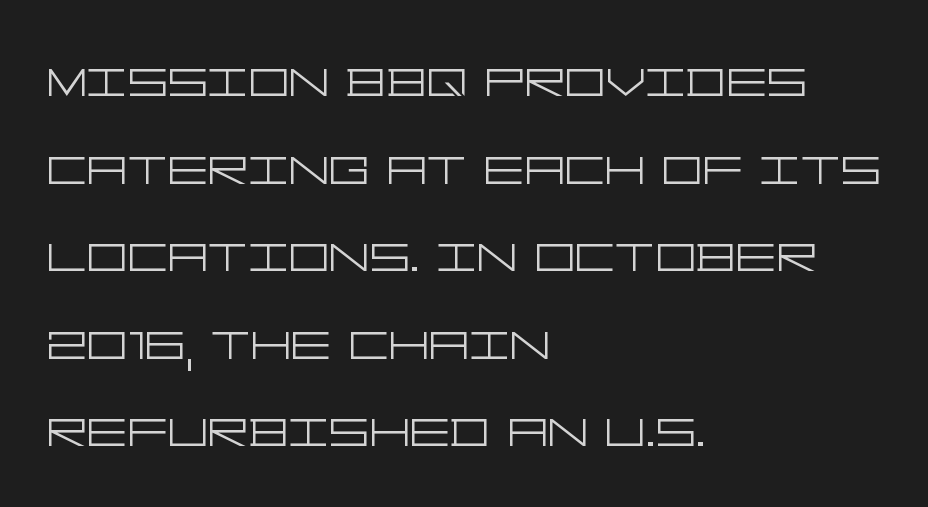
Q: Is the text bold? A: No.
Q: Is the text italic (slanted)? A: No, it is upright.
Q: Is the typeface a serif or a sans-serif typeface? A: Sans-serif.
Q: Is the text underlined? A: No.
Q: How is the paragraph aligned? A: Left-aligned.
Q: Is the spacing between letters normal or unusually wide? A: Normal.
Q: Is the spacing between lines tight, normal or loose? A: Normal.
Q: Width (condensed, normal, or wide)? A: Wide.
Q: Stroke contrast? A: Low.
Q: x-height? A: Large.
